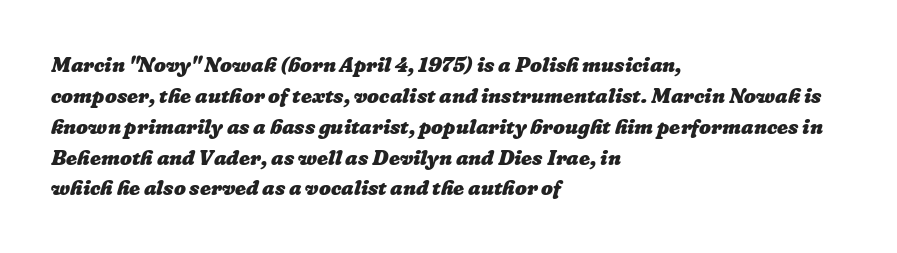
Does the weight exceed regular? Yes, all the way to bold. The gaps between neighbouring characters are ordinary and unremarkable. This rendering uses left alignment, leaving the right contour irregular. The space directly below the letters is spotless.
